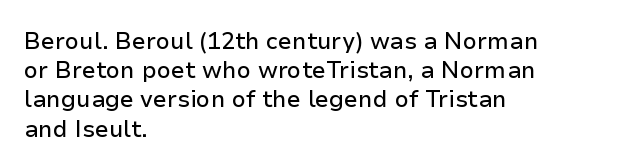
Q: Is the text italic (slanted)? A: No, it is upright.
Q: Is the text underlined? A: No.
Q: How is the paragraph aligned? A: Left-aligned.
Q: Is the spacing between letters normal or unusually wide? A: Normal.
Q: Is the spacing between lines tight, normal or loose? A: Normal.
